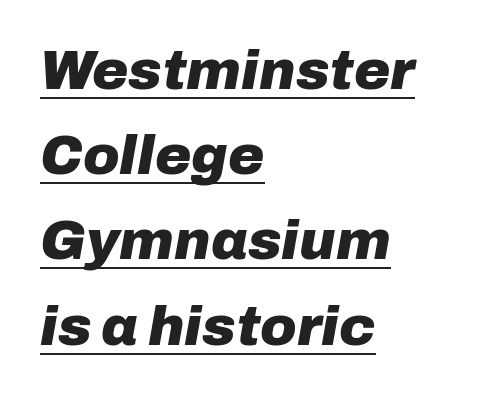
Q: Is the text bold? A: Yes.
Q: Is the text italic (slanted)? A: Yes, it leans right by about 10 degrees.
Q: Is the text underlined? A: Yes.
Q: How is the paragraph aligned? A: Left-aligned.
Q: Is the spacing between letters normal or unusually wide? A: Normal.
Q: Is the spacing between lines tight, normal or loose? A: Normal.
Q: Width (condensed, normal, or wide)? A: Normal.
Q: Stroke contrast? A: Low.
Q: x-height? A: Medium.
Q: Monospaced? A: No.
